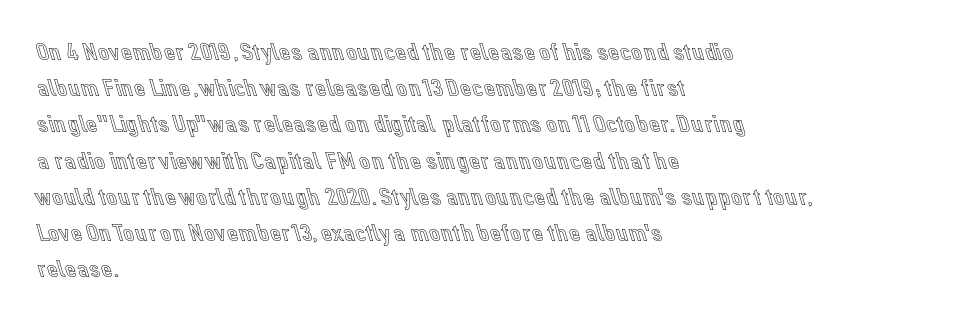
Q: Is the text italic (slanted)? A: Yes.
Q: Is the text underlined? A: No.
Q: How is the paragraph aligned? A: Left-aligned.
Q: Is the spacing between letters normal or unusually wide? A: Normal.
Q: Is the spacing between lines tight, normal or loose? A: Normal.
